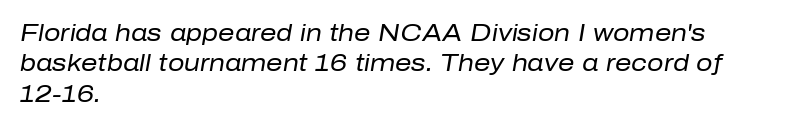
{"italic": "yes", "lean": "right", "slant_degrees": 10, "bold": "no", "underline": "no", "align": "left", "line_spacing": "normal", "line_spacing_ratio": 1.32, "letter_spacing": "normal", "letter_spacing_em": 0.0, "glyph_px": 23}
